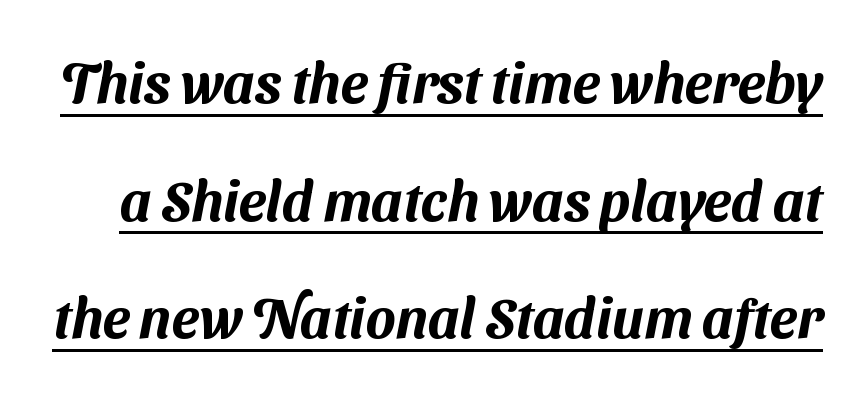
Q: Is the typeface a serif or a sans-serif typeface? A: Sans-serif.
Q: Is the text underlined? A: Yes.
Q: Is the spacing between letters normal or unusually wide? A: Normal.
Q: Is the spacing between lines tight, normal or loose? A: Loose.
Q: Width (condensed, normal, or wide)? A: Normal.
Q: Stroke contrast? A: Medium.
Q: x-height? A: Medium.
Q: Monospaced? A: No.
